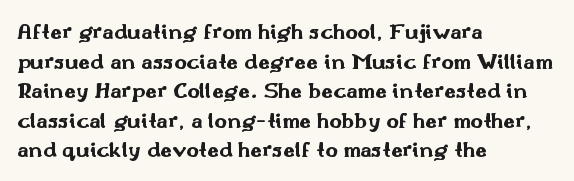
Q: Is the text bold? A: Yes.
Q: Is the text italic (slanted)? A: No, it is upright.
Q: Is the text underlined? A: No.
Q: How is the paragraph aligned? A: Left-aligned.
Q: Is the spacing between letters normal or unusually wide? A: Normal.
